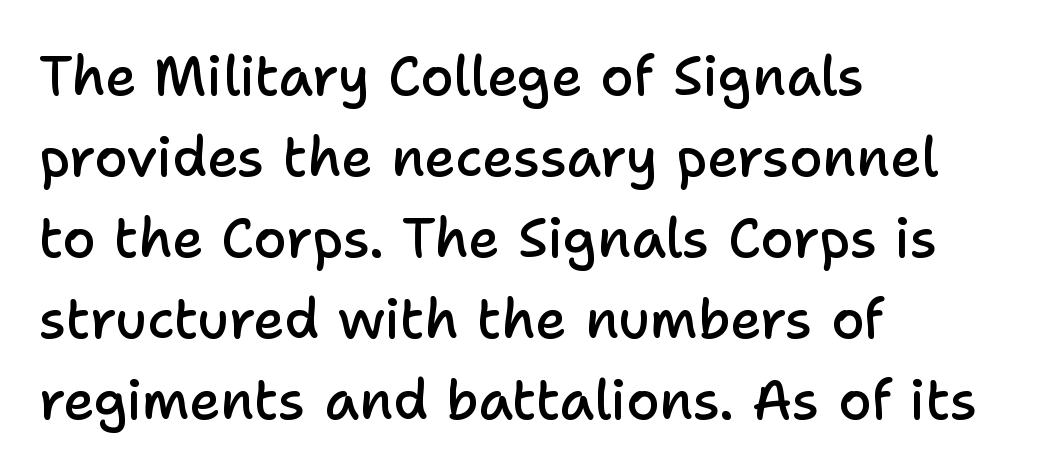
The image shows 54 px semibold sans-serif type, upright; set left-aligned, normal line spacing (1.5x), normal letter spacing, not underlined; low stroke contrast and a medium x-height.
